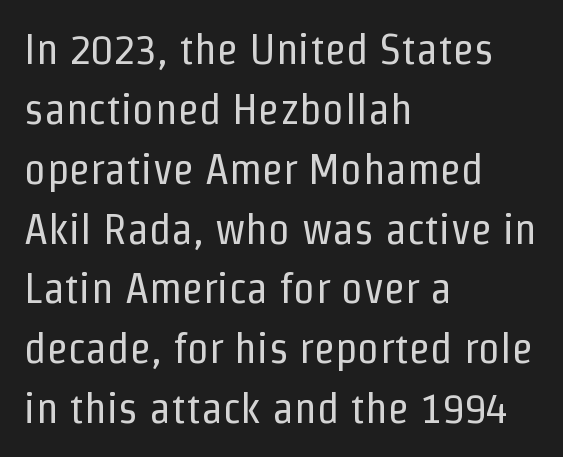
Ascenders rise straight up at ninety degrees. The glyphs are unaccompanied by any horizontal stroke below them. Students, note that the glyphs here touch the page at normal intervals. The passage shown is typeset with a sans-serif family.
